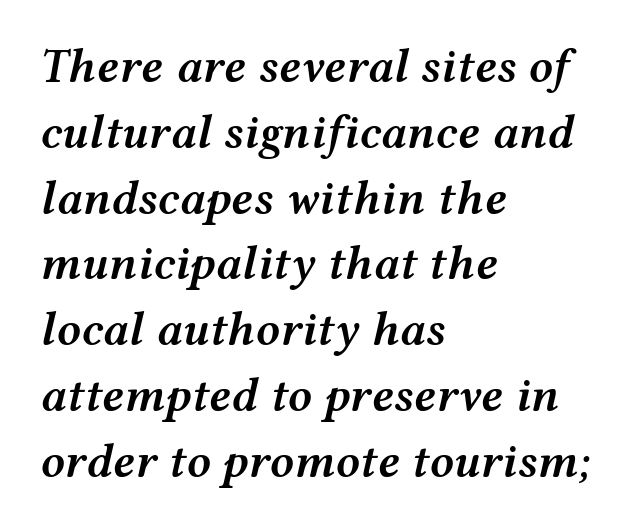
Q: Is the text bold? A: Semi-bold.
Q: Is the text italic (slanted)? A: Yes, it leans right by about 12 degrees.
Q: Is the text underlined? A: No.
Q: How is the paragraph aligned? A: Left-aligned.
Q: Is the spacing between letters normal or unusually wide? A: Normal.
Q: Is the spacing between lines tight, normal or loose? A: Normal.
Q: Width (condensed, normal, or wide)? A: Wide.
Q: Stroke contrast? A: Medium.
Q: x-height? A: Medium.
Q: Monospaced? A: No.
